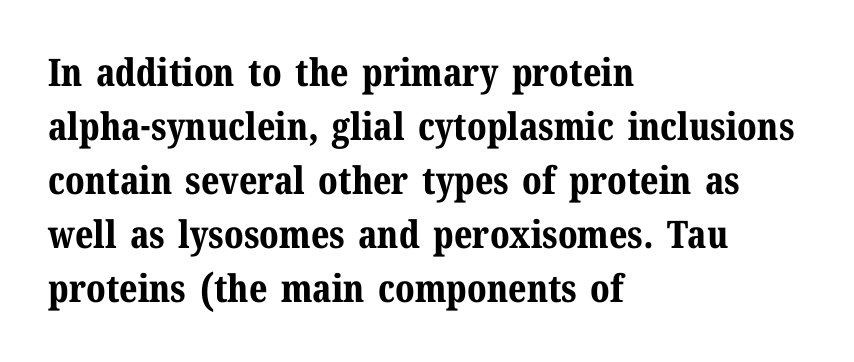
Q: Is the text bold? A: Yes.
Q: Is the text italic (slanted)? A: No, it is upright.
Q: Is the typeface a serif or a sans-serif typeface? A: Serif.
Q: Is the text underlined? A: No.
Q: How is the paragraph aligned? A: Left-aligned.
Q: Is the spacing between letters normal or unusually wide? A: Normal.
Q: Is the spacing between lines tight, normal or loose? A: Normal.
Q: Width (condensed, normal, or wide)? A: Normal.
Q: Stroke contrast? A: Medium.
Q: x-height? A: Medium.
Q: Monospaced? A: No.
